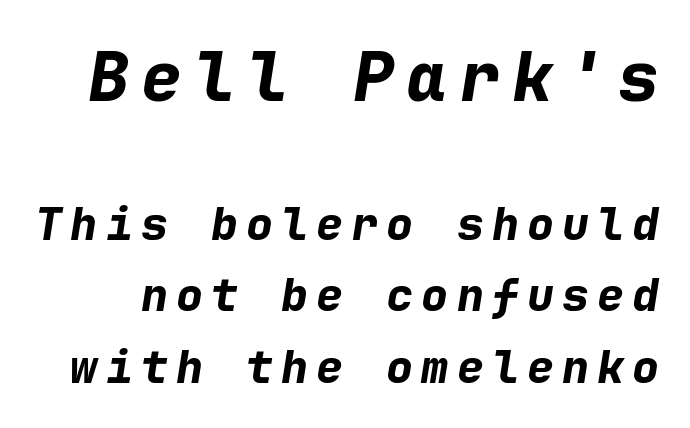
The image shows 68 px bold type, italic (leaning right), monospaced; set normal line spacing (1.59x), not underlined; the first (top) block is 1.51x larger; low stroke contrast and a medium x-height.
